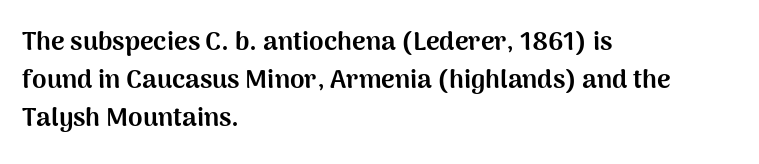
{"italic": "no", "bold": "yes", "underline": "no", "align": "left", "line_spacing": "normal", "line_spacing_ratio": 1.47, "letter_spacing": "normal", "letter_spacing_em": 0.0, "glyph_px": 26}
